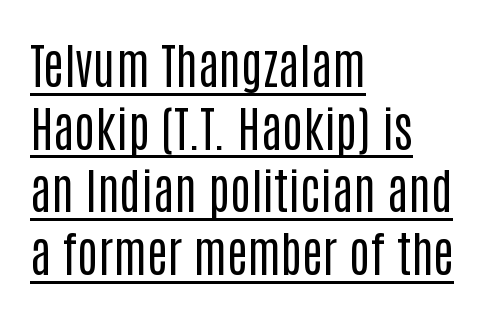
You could not count columns in this text — the font is proportionally spaced. Posture: straight, roman, zero tilt. Vertically, the passage feels balanced, rows spaced as you'd expect. The face used here is a sans, in the tradition of grotesques and geometrics.
